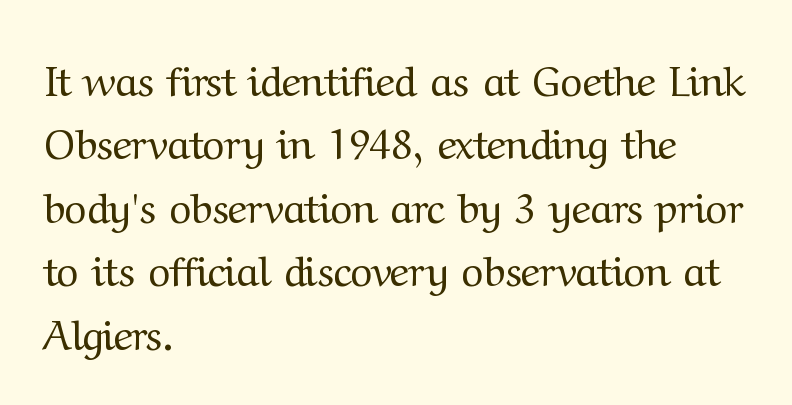
Q: Is the text bold? A: No.
Q: Is the text italic (slanted)? A: No, it is upright.
Q: Is the typeface a serif or a sans-serif typeface? A: Serif.
Q: Is the text underlined? A: No.
Q: How is the paragraph aligned? A: Left-aligned.
Q: Is the spacing between letters normal or unusually wide? A: Normal.
Q: Is the spacing between lines tight, normal or loose? A: Normal.
Q: Width (condensed, normal, or wide)? A: Normal.
Q: Stroke contrast? A: Medium.
Q: x-height? A: Medium.
Q: Monospaced? A: No.
